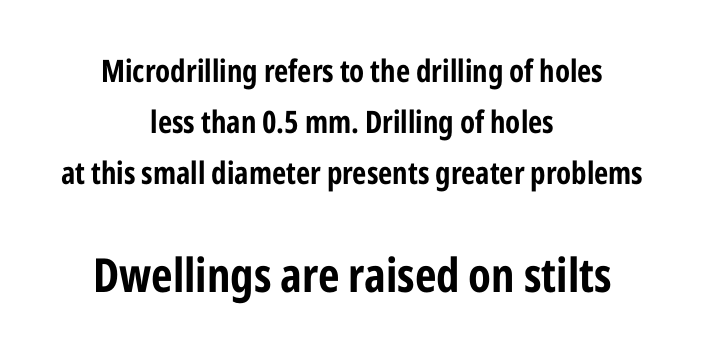
{"serif": "no", "italic": "no", "bold": "yes", "weight": "bold", "width": "condensed", "stroke_contrast": "low", "x_height": "medium", "monospaced": "no", "underline": "no", "align": "center", "line_spacing": "normal", "line_spacing_ratio": 1.64, "letter_spacing": "normal", "letter_spacing_em": 0.0, "larger_block": "second", "size_ratio": 1.52, "glyph_px": 47}
